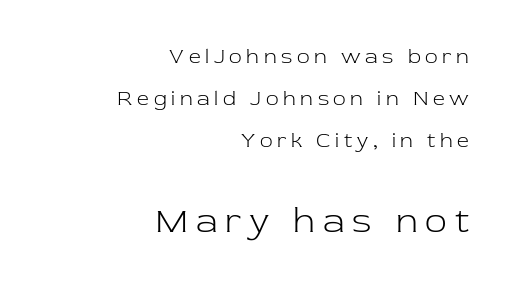
Each new line begins a long way beneath the previous one. The baseline area is clear. The typeface has the unassuming heft of standard copy or less. Unlike a clean sans, this face finishes its strokes with serifs. Think of a printed novel: that variable character pitch is what you see here.
